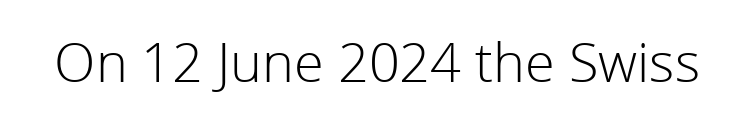
{"serif": "no", "italic": "no", "bold": "no", "weight": "light", "width": "normal", "stroke_contrast": "low", "x_height": "medium", "monospaced": "no", "underline": "no", "letter_spacing": "normal", "letter_spacing_em": 0.0, "glyph_px": 54}
